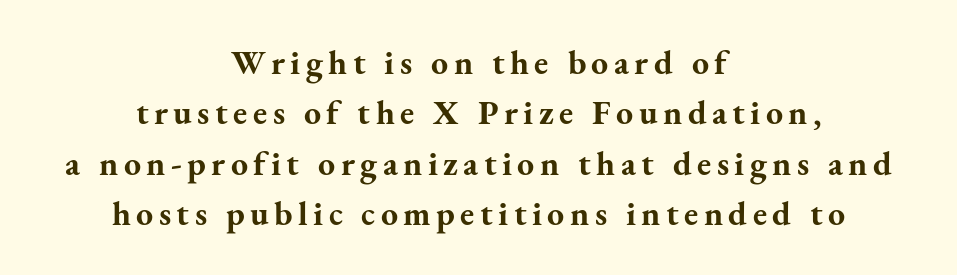
Descenders hang freely into open space. The typesetting leans heavy: a genuine bold. Regarding serifs, this sample has them. Nope, not italic — everything's standing straight. Centered paragraph, ragged on both sides.
